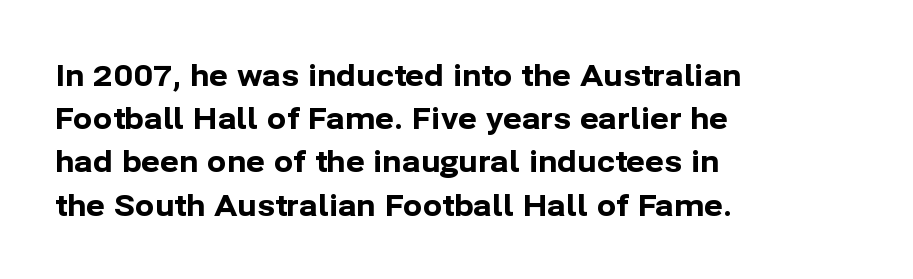
{"serif": "no", "italic": "no", "bold": "yes", "weight": "bold", "width": "normal", "stroke_contrast": "low", "x_height": "medium", "monospaced": "no", "underline": "no", "align": "left", "line_spacing": "normal", "line_spacing_ratio": 1.49, "letter_spacing": "normal", "letter_spacing_em": 0.0, "glyph_px": 29}
